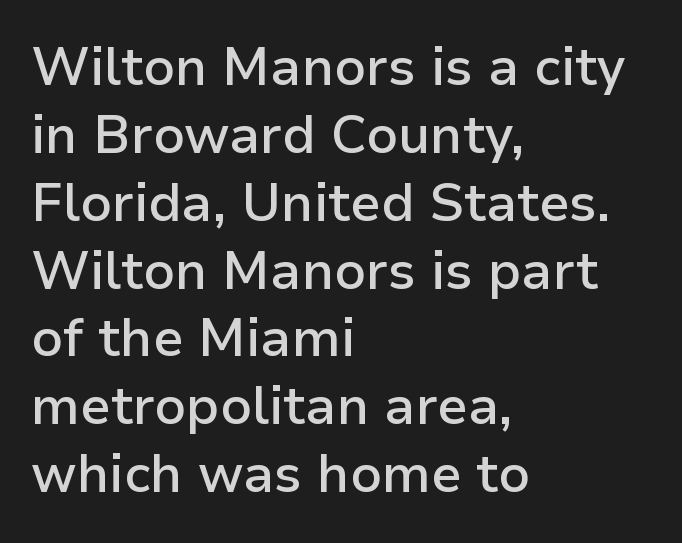
The image shows 53 px semibold sans-serif type, upright; set left-aligned, normal line spacing (1.28x), normal letter spacing, not underlined; low stroke contrast and a medium x-height.
